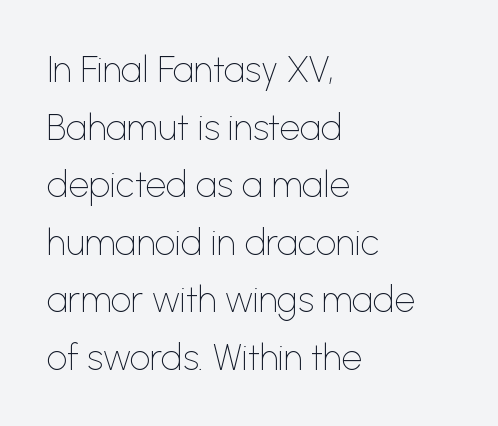
Vertically, the passage feels balanced, rows spaced as you'd expect. No chunkiness to these letters — they're not bold. This sample has the flowing, uneven cadence of proportional lettering. The type family on display is of the sans-serif kind. If you drew a line through each stem, it would be perfectly vertical.
